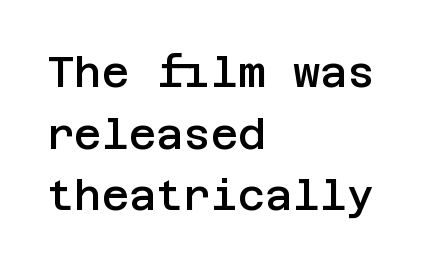
Q: Is the text bold? A: Semi-bold.
Q: Is the text italic (slanted)? A: No, it is upright.
Q: Is the typeface a serif or a sans-serif typeface? A: Sans-serif.
Q: Is the text underlined? A: No.
Q: How is the paragraph aligned? A: Left-aligned.
Q: Is the spacing between letters normal or unusually wide? A: Normal.
Q: Is the spacing between lines tight, normal or loose? A: Normal.
Q: Width (condensed, normal, or wide)? A: Normal.
Q: Stroke contrast? A: Low.
Q: x-height? A: Large.
